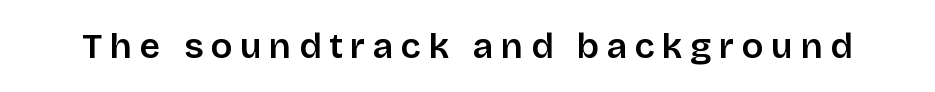
The image shows 36 px sans-serif type, upright; set unusually wide letter spacing (+0.21 em), not underlined; low stroke contrast and a large x-height.
